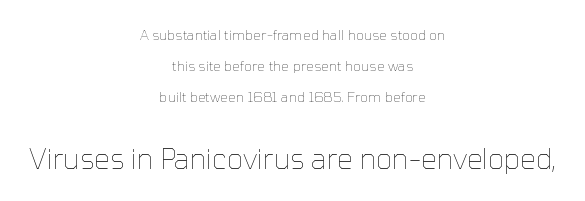
The image shows 28 px thin type, upright; set centered, loose line spacing (2.2x), normal letter spacing, not underlined; the second (bottom) block is 2.0x larger; low stroke contrast and a medium x-height.
